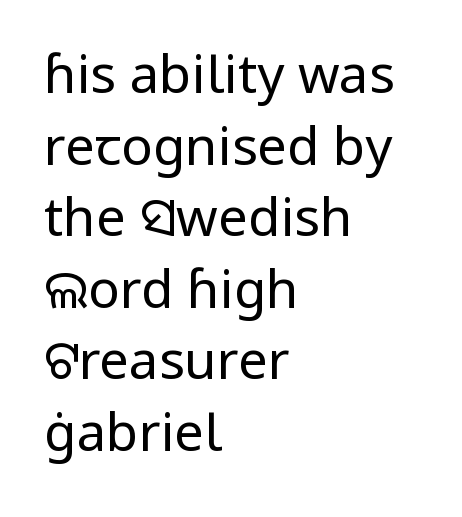
{"serif": "no", "italic": "no", "bold": "no", "weight": "regular", "width": "normal", "stroke_contrast": "low", "x_height": "medium", "monospaced": "no", "underline": "no", "align": "left", "line_spacing": "normal", "line_spacing_ratio": 1.35, "letter_spacing": "normal", "letter_spacing_em": 0.0, "glyph_px": 53}
